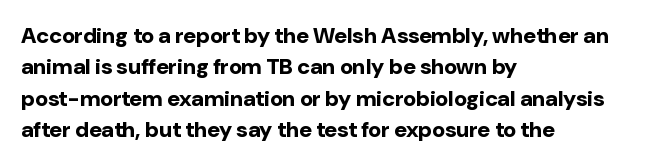
Q: Is the text bold? A: Yes.
Q: Is the text italic (slanted)? A: No, it is upright.
Q: Is the text underlined? A: No.
Q: How is the paragraph aligned? A: Left-aligned.
Q: Is the spacing between letters normal or unusually wide? A: Normal.
Q: Is the spacing between lines tight, normal or loose? A: Normal.
